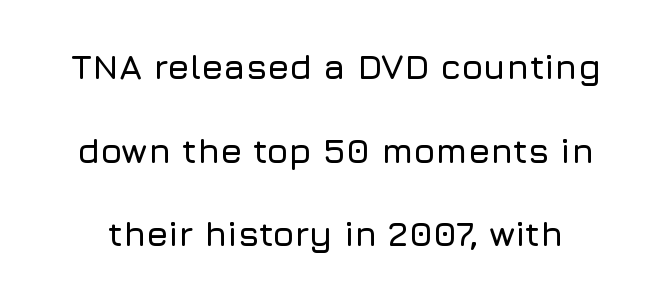
The vertical gap from one line to the next is large. Unlike italic type, these characters show no tilt at all. Nothing sits at the stroke ends, so this counts as sans-serif. The line texture is even and compact thanks to regular tracking. Unmarked baselines from the first word to the last. Looks like regular typesetting: each glyph gets only the width it needs.
